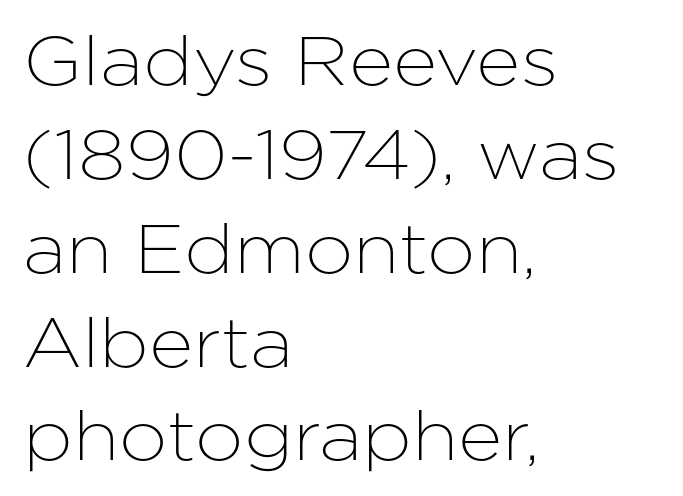
Q: Is the text italic (slanted)? A: No, it is upright.
Q: Is the typeface a serif or a sans-serif typeface? A: Sans-serif.
Q: Is the text underlined? A: No.
Q: How is the paragraph aligned? A: Left-aligned.
Q: Is the spacing between letters normal or unusually wide? A: Normal.
Q: Is the spacing between lines tight, normal or loose? A: Normal.
Q: Width (condensed, normal, or wide)? A: Normal.
Q: Stroke contrast? A: Low.
Q: x-height? A: Medium.
Q: Monospaced? A: No.
